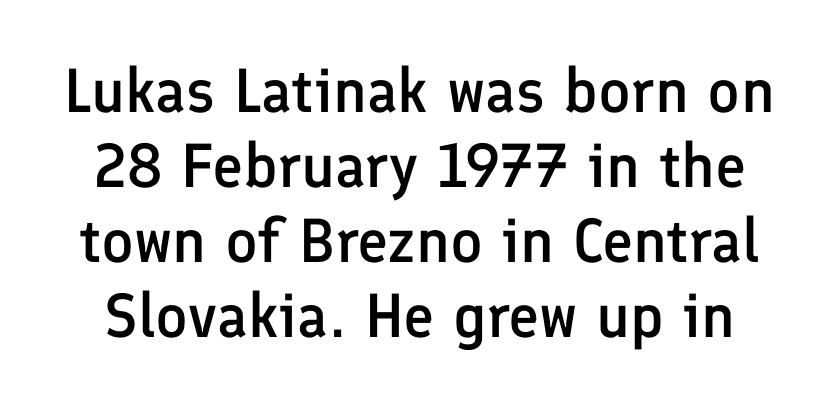
{"serif": "no", "italic": "no", "bold": "semi", "weight": "semibold", "width": "normal", "stroke_contrast": "low", "x_height": "medium", "monospaced": "no", "underline": "no", "line_spacing_ratio": 1.21, "letter_spacing": "normal", "letter_spacing_em": 0.0, "glyph_px": 62}
